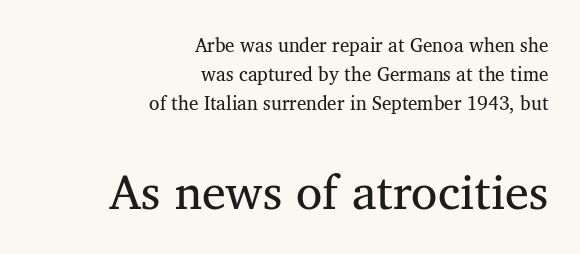
The image shows 48 px regular-weight serif type; set right-aligned, normal line spacing (1.53x), normal letter spacing, not underlined; the second (bottom) block is 2.53x larger; medium stroke contrast and a medium x-height.
